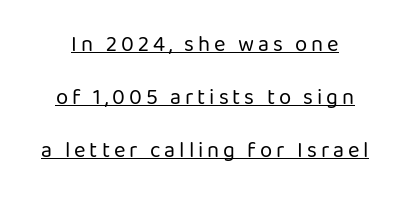
Ascenders rise straight up at ninety degrees. Weight: in the light-to-regular range. This sample carries an underscore along the baseline area. Horizontal bands of white between lines are thick stripes. A centered setting, common on invitations and titles, is used for this passage.
